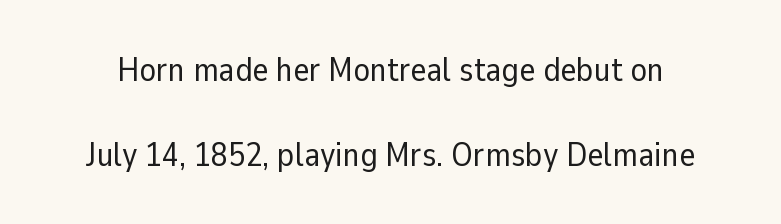
The text was rendered using a sans face with plain stroke endings. A typesetter would call this zero additional tracking. Italic? Not at all — the glyphs are vertical. The typeface has the unassuming heft of standard copy or less.
